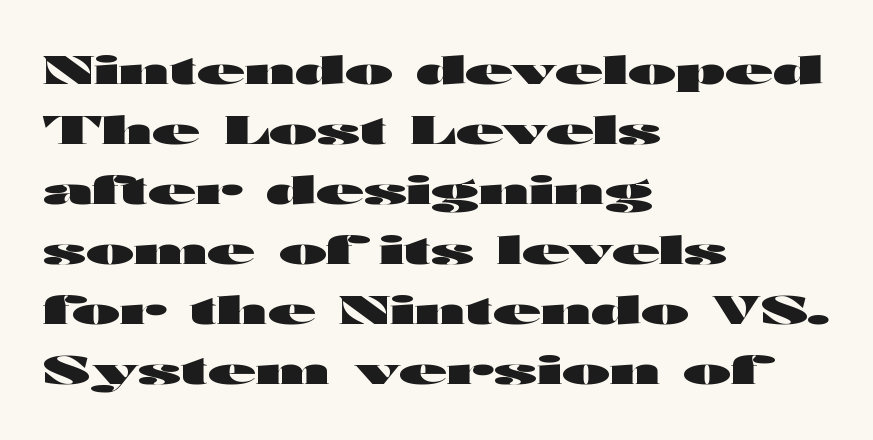
The words here are not underlined. Horizontal bands of white between lines are of average thickness. This rendering leaves character spacing at its baseline value. You'd pick this weight for a headline — it's a proper bold.
